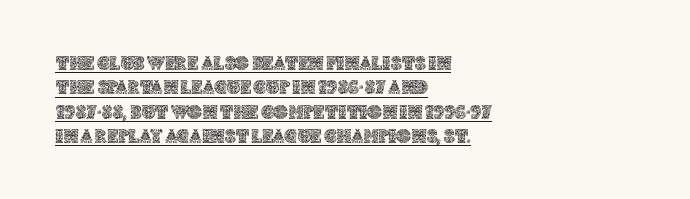
Q: Is the text italic (slanted)? A: No, it is upright.
Q: Is the text underlined? A: Yes.
Q: How is the paragraph aligned? A: Left-aligned.
Q: Is the spacing between letters normal or unusually wide? A: Normal.
